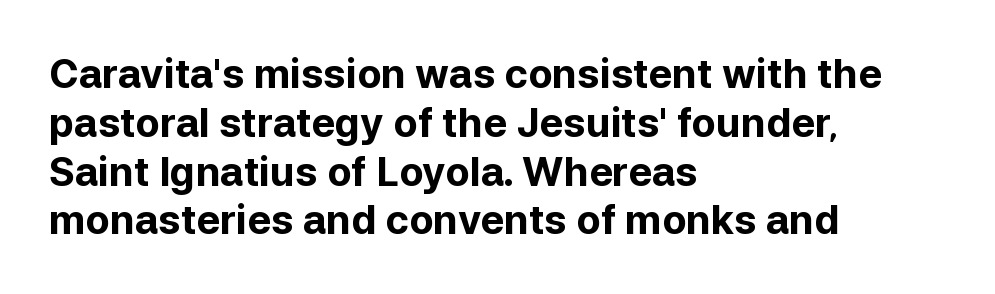
I'd call this a sans setting — the letters go barefoot. No italicization has been applied; the sample stays upright. A typesetter would call this proportional, since set widths differ per character. These lines stack with their left ends in a neat column. On the weight axis this lands at bold, roughly 700. Bare-footed words on every line.
